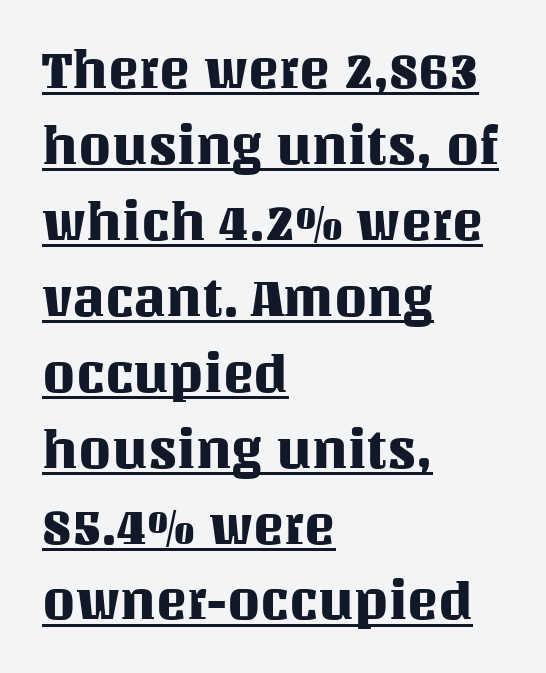
Q: Is the text italic (slanted)? A: No, it is upright.
Q: Is the text underlined? A: Yes.
Q: How is the paragraph aligned? A: Left-aligned.
Q: Is the spacing between letters normal or unusually wide? A: Normal.
Q: Is the spacing between lines tight, normal or loose? A: Normal.
Q: Width (condensed, normal, or wide)? A: Normal.
Q: Stroke contrast? A: Medium.
Q: x-height? A: Large.
Q: Monospaced? A: No.
